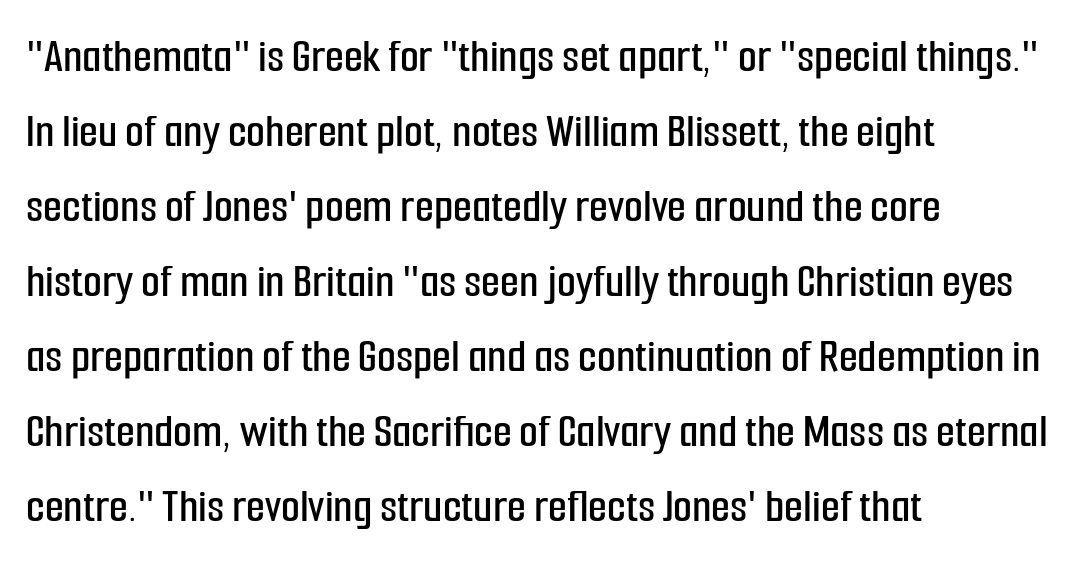
The image shows 49 px condensed sans-serif type, upright; set left-aligned, normal line spacing (1.53x), normal letter spacing, not underlined; low stroke contrast and a medium x-height.
